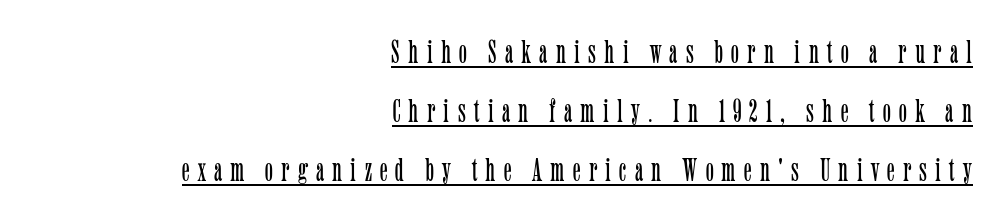
Q: Is the text bold? A: No.
Q: Is the text italic (slanted)? A: No, it is upright.
Q: Is the typeface a serif or a sans-serif typeface? A: Serif.
Q: Is the text underlined? A: Yes.
Q: How is the paragraph aligned? A: Right-aligned.
Q: Is the spacing between letters normal or unusually wide? A: Unusually wide.
Q: Width (condensed, normal, or wide)? A: Condensed.
Q: Stroke contrast? A: Low.
Q: x-height? A: Medium.
Q: Monospaced? A: No.
